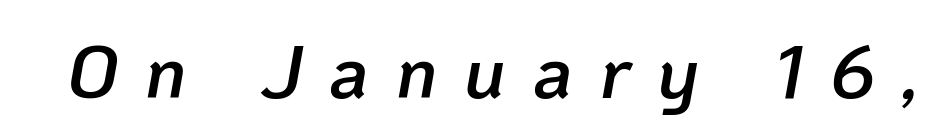
The image shows 75 px semibold type, italic (leaning right); set unusually wide letter spacing (+0.36 em), not underlined; low stroke contrast and a medium x-height.
